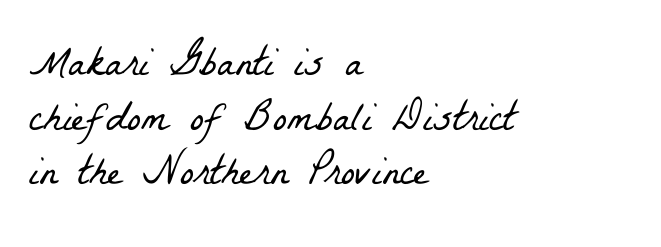
{"serif": "yes", "bold": "no", "weight": "light", "width": "condensed", "stroke_contrast": "low", "x_height": "medium", "monospaced": "no", "underline": "no", "align": "left", "line_spacing": "normal", "line_spacing_ratio": 1.3, "letter_spacing": "normal", "letter_spacing_em": 0.0, "glyph_px": 42}
